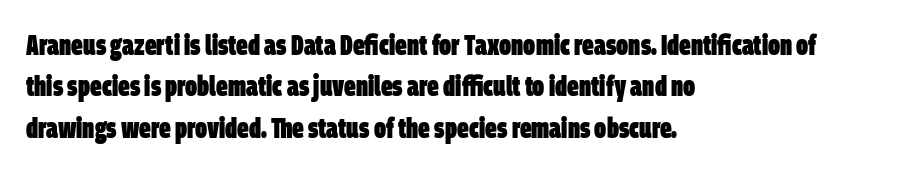
Q: Is the text bold? A: Yes.
Q: Is the typeface a serif or a sans-serif typeface? A: Sans-serif.
Q: Is the text underlined? A: No.
Q: How is the paragraph aligned? A: Left-aligned.
Q: Is the spacing between letters normal or unusually wide? A: Normal.
Q: Is the spacing between lines tight, normal or loose? A: Normal.
Q: Width (condensed, normal, or wide)? A: Condensed.
Q: Stroke contrast? A: Low.
Q: x-height? A: Large.
Q: Monospaced? A: No.
